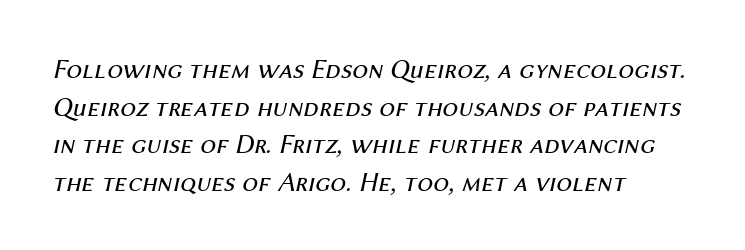
The image shows 28 px regular-weight type, italic (leaning right); set left-aligned, normal line spacing (1.34x), normal letter spacing, not underlined; medium stroke contrast and a medium x-height.
